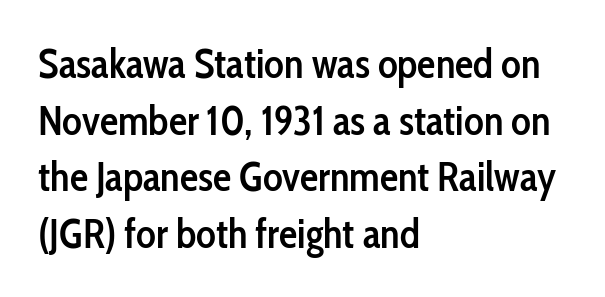
Q: Is the text bold? A: Semi-bold.
Q: Is the text italic (slanted)? A: No, it is upright.
Q: Is the typeface a serif or a sans-serif typeface? A: Sans-serif.
Q: Is the text underlined? A: No.
Q: How is the paragraph aligned? A: Left-aligned.
Q: Is the spacing between letters normal or unusually wide? A: Normal.
Q: Is the spacing between lines tight, normal or loose? A: Normal.
Q: Width (condensed, normal, or wide)? A: Condensed.
Q: Stroke contrast? A: Low.
Q: x-height? A: Medium.
Q: Monospaced? A: No.
